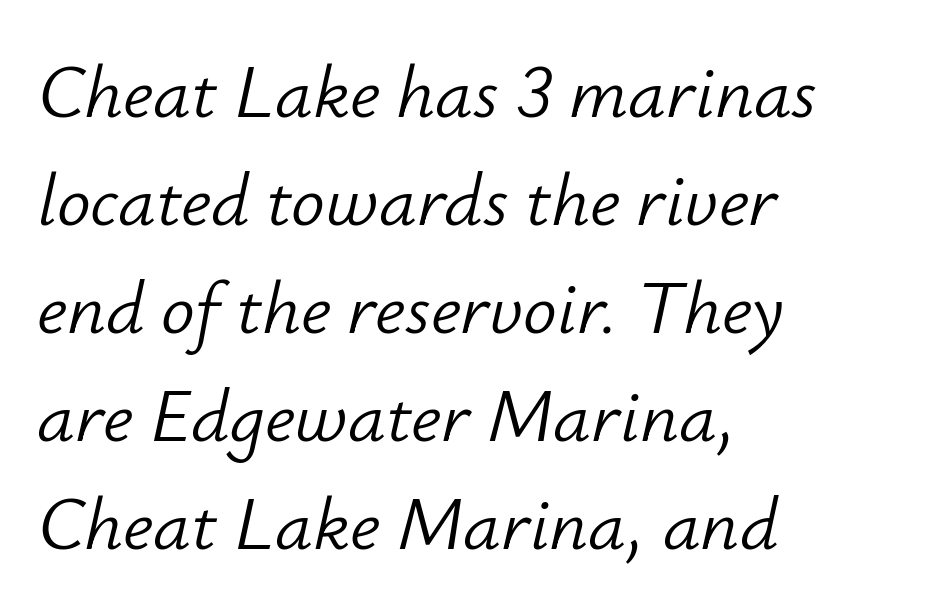
{"italic": "yes", "lean": "right", "slant_degrees": 12, "bold": "no", "weight": "light", "width": "normal", "stroke_contrast": "low", "x_height": "small", "monospaced": "no", "underline": "no", "align": "left", "line_spacing": "normal", "line_spacing_ratio": 1.44, "letter_spacing": "normal", "letter_spacing_em": 0.0, "glyph_px": 75}
